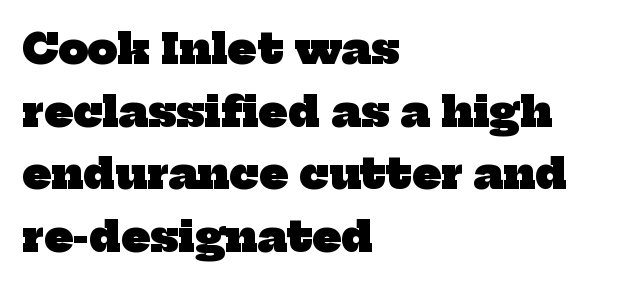
The image shows 42 px heavy serif type; set left-aligned, normal line spacing (1.49x), normal letter spacing, not underlined; low stroke contrast and a medium x-height.
